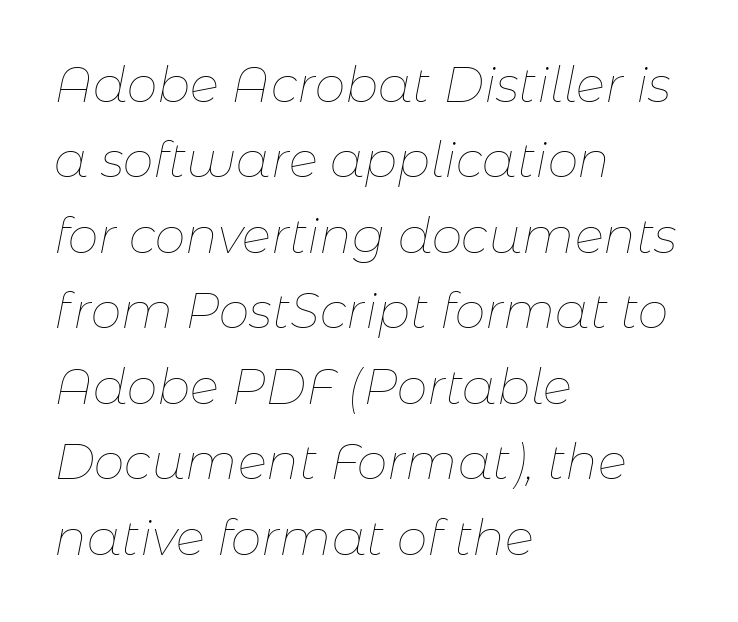
{"italic": "yes", "lean": "right", "slant_degrees": 11, "bold": "no", "weight": "thin", "width": "normal", "stroke_contrast": "low", "x_height": "medium", "monospaced": "no", "underline": "no", "align": "left", "line_spacing": "normal", "line_spacing_ratio": 1.54, "letter_spacing": "normal", "letter_spacing_em": 0.0, "glyph_px": 49}
